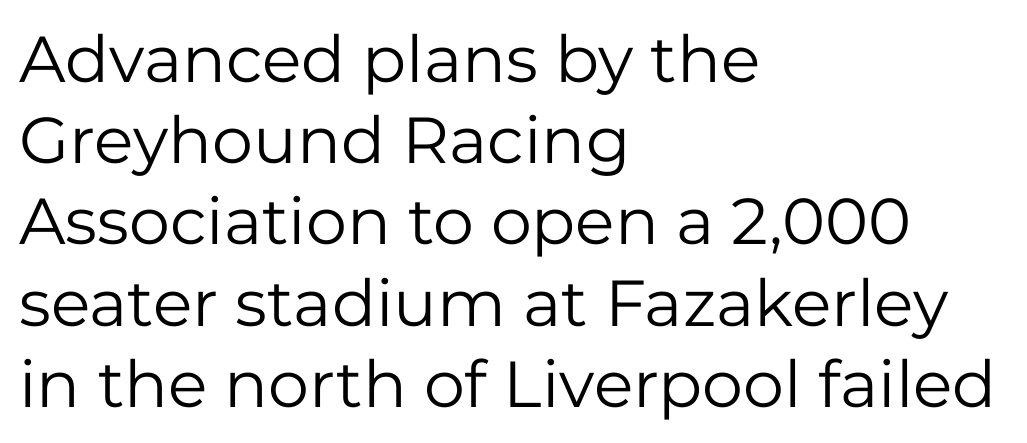
Q: Is the text bold? A: No.
Q: Is the text italic (slanted)? A: No, it is upright.
Q: Is the typeface a serif or a sans-serif typeface? A: Sans-serif.
Q: Is the text underlined? A: No.
Q: How is the paragraph aligned? A: Left-aligned.
Q: Is the spacing between letters normal or unusually wide? A: Normal.
Q: Is the spacing between lines tight, normal or loose? A: Normal.
Q: Width (condensed, normal, or wide)? A: Normal.
Q: Stroke contrast? A: Low.
Q: x-height? A: Medium.
Q: Monospaced? A: No.
